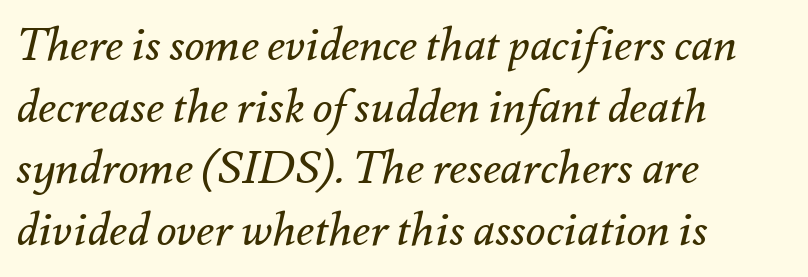
Leading matches the norm, producing a regular column. The font sits on the lighter half of the weight spectrum, regular included. The rendering uses natural spacing where letterforms have individual widths. Only glyphs here, with clear space below each row. Italic: yes, the glyphs are oblique. Inter-character spacing is left at the font's built-in metrics.
